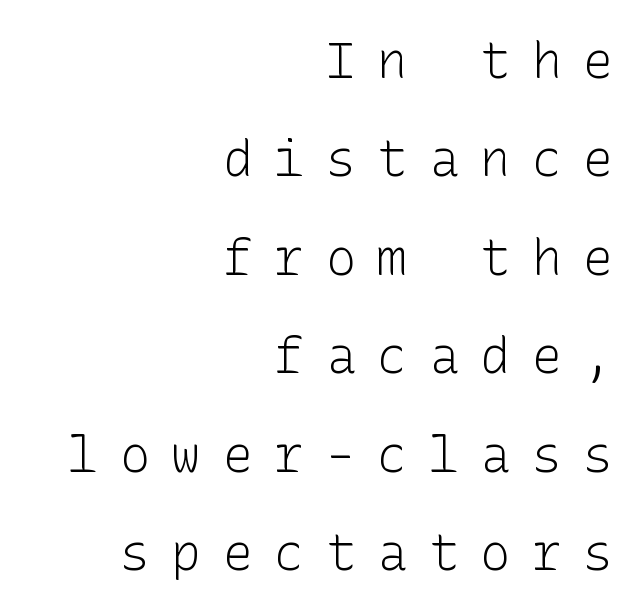
Q: Is the text bold? A: No.
Q: Is the text italic (slanted)? A: No, it is upright.
Q: Is the typeface a serif or a sans-serif typeface? A: Sans-serif.
Q: Is the text underlined? A: No.
Q: How is the paragraph aligned? A: Right-aligned.
Q: Is the spacing between letters normal or unusually wide? A: Unusually wide.
Q: Is the spacing between lines tight, normal or loose? A: Loose.
Q: Width (condensed, normal, or wide)? A: Normal.
Q: Stroke contrast? A: Low.
Q: x-height? A: Medium.
